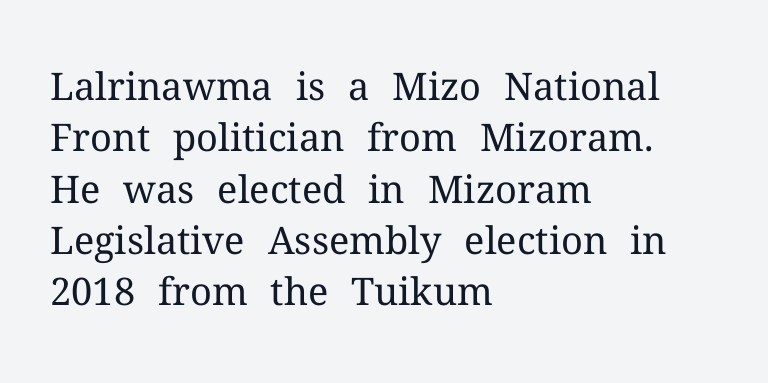
The image shows 38 px regular-weight serif type, upright; set left-aligned, normal line spacing (1.35x), normal letter spacing, not underlined; medium stroke contrast and a medium x-height.
